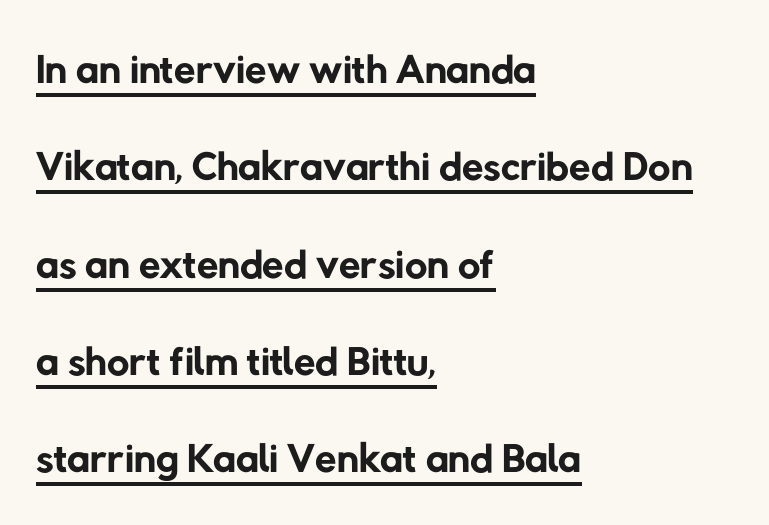
The image shows 62 px regular-weight sans-serif type; set left-aligned, normal line spacing (1.57x), normal letter spacing, underlined; low stroke contrast and a medium x-height.
